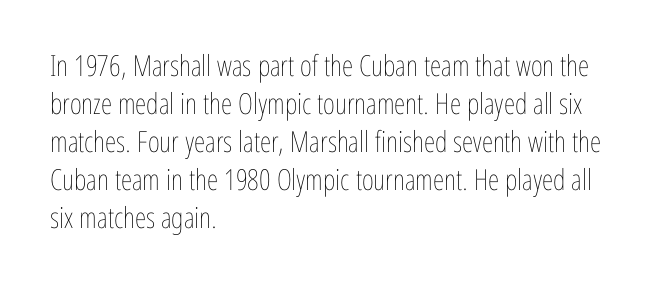
The image shows 29 px thin, condensed type, upright; set left-aligned, normal line spacing (1.31x), normal letter spacing, not underlined; low stroke contrast and a medium x-height.
